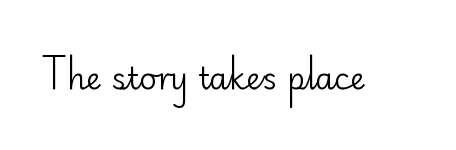
Q: Is the text bold? A: No.
Q: Is the text italic (slanted)? A: No, it is upright.
Q: Is the typeface a serif or a sans-serif typeface? A: Sans-serif.
Q: Is the text underlined? A: No.
Q: Is the spacing between letters normal or unusually wide? A: Normal.
Q: Width (condensed, normal, or wide)? A: Normal.
Q: Stroke contrast? A: Low.
Q: x-height? A: Small.
Q: Monospaced? A: No.
